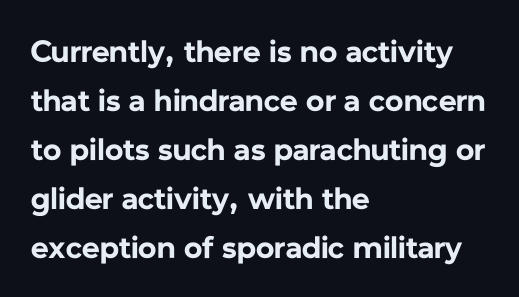
Q: Is the text bold? A: Yes.
Q: Is the text italic (slanted)? A: No, it is upright.
Q: Is the typeface a serif or a sans-serif typeface? A: Sans-serif.
Q: Is the text underlined? A: No.
Q: How is the paragraph aligned? A: Left-aligned.
Q: Is the spacing between letters normal or unusually wide? A: Normal.
Q: Is the spacing between lines tight, normal or loose? A: Normal.
Q: Width (condensed, normal, or wide)? A: Normal.
Q: Stroke contrast? A: Low.
Q: x-height? A: Medium.
Q: Monospaced? A: No.
